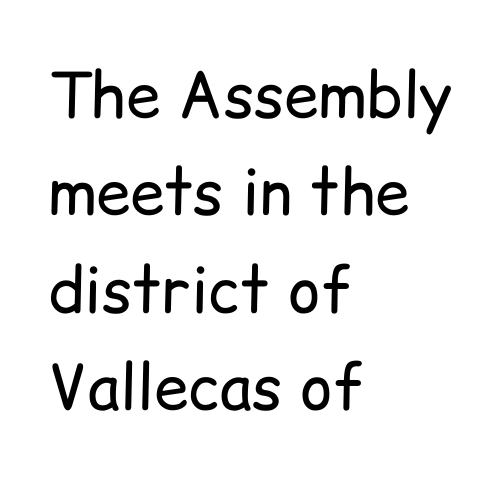
Q: Is the text bold? A: No.
Q: Is the text italic (slanted)? A: No, it is upright.
Q: Is the typeface a serif or a sans-serif typeface? A: Sans-serif.
Q: Is the text underlined? A: No.
Q: How is the paragraph aligned? A: Left-aligned.
Q: Is the spacing between letters normal or unusually wide? A: Normal.
Q: Is the spacing between lines tight, normal or loose? A: Normal.
Q: Width (condensed, normal, or wide)? A: Normal.
Q: Stroke contrast? A: Low.
Q: x-height? A: Medium.
Q: Monospaced? A: No.
